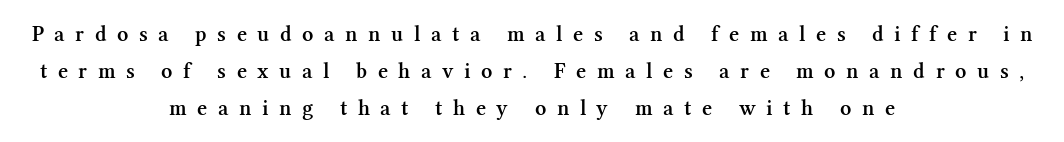
Display-style spreading of the glyphs; the letterfit is very open. Italic? Not at all — the glyphs are vertical. Unmarked baselines from the first word to the last. Casual observation: everything's sitting right in the middle. Quick note: interline space is typical. The glyphs have the mass of a demibold cut, below bold.
